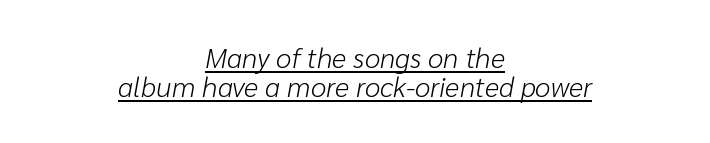
Q: Is the text bold? A: No.
Q: Is the text italic (slanted)? A: Yes, it leans right by about 10 degrees.
Q: Is the text underlined? A: Yes.
Q: How is the paragraph aligned? A: Centered.
Q: Is the spacing between letters normal or unusually wide? A: Normal.
Q: Is the spacing between lines tight, normal or loose? A: Tight.
Q: Width (condensed, normal, or wide)? A: Normal.
Q: Stroke contrast? A: Low.
Q: x-height? A: Medium.
Q: Monospaced? A: No.
